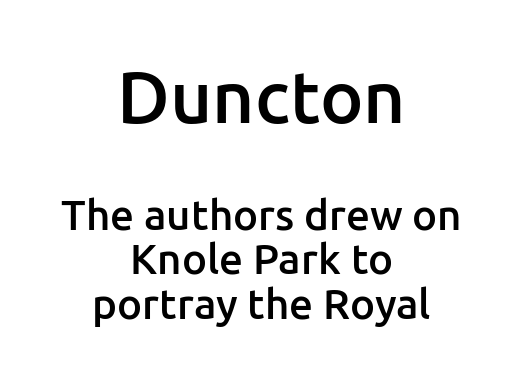
{"serif": "no", "italic": "no", "bold": "semi", "weight": "semibold", "width": "normal", "stroke_contrast": "low", "x_height": "medium", "monospaced": "no", "underline": "no", "align": "center", "line_spacing": "tight", "line_spacing_ratio": 1.06, "letter_spacing": "normal", "letter_spacing_em": 0.0, "larger_block": "first", "size_ratio": 1.74, "glyph_px": 73}
